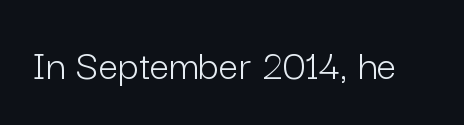
The image shows 44 px light sans-serif type, upright; set normal letter spacing, not underlined; low stroke contrast and a medium x-height.
